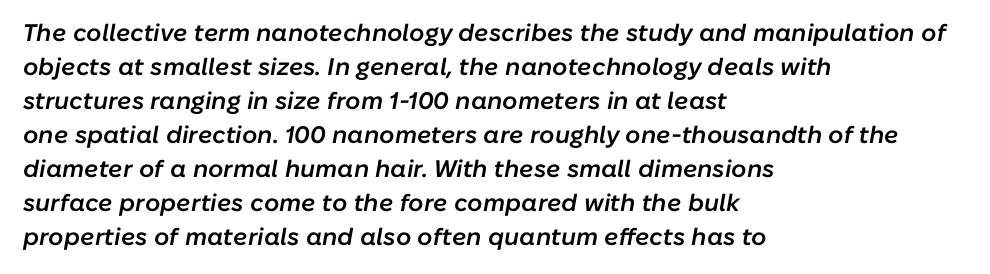
Q: Is the text bold? A: Semi-bold.
Q: Is the text italic (slanted)? A: Yes, it leans right by about 10 degrees.
Q: Is the text underlined? A: No.
Q: How is the paragraph aligned? A: Left-aligned.
Q: Is the spacing between letters normal or unusually wide? A: Normal.
Q: Is the spacing between lines tight, normal or loose? A: Normal.
